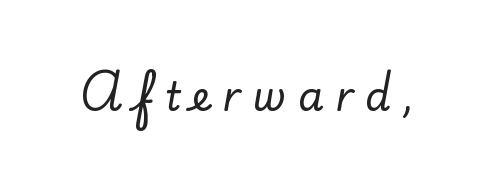
The image shows 41 px serif type; set unusually wide letter spacing (+0.28 em), not underlined; low stroke contrast and a small x-height.
